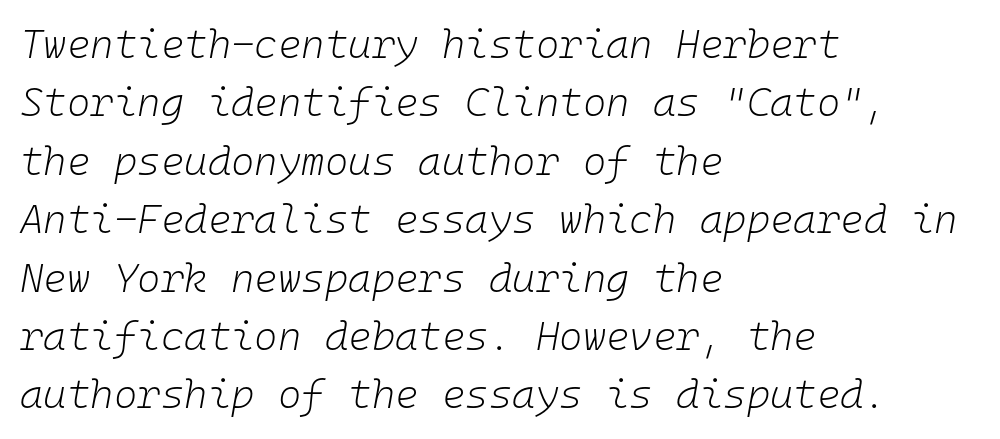
Looking at the ascenders, they clearly lean. No extra ink here — the face is not bold. Line spacing here is normal. Type without underlining. Leftover space on each line is placed entirely after the last word.
